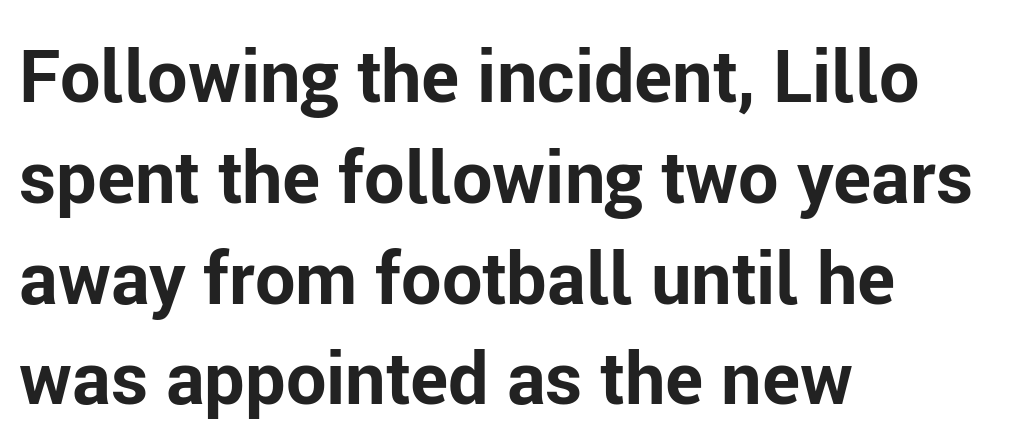
Q: Is the text bold? A: Yes.
Q: Is the text italic (slanted)? A: No, it is upright.
Q: Is the typeface a serif or a sans-serif typeface? A: Sans-serif.
Q: Is the text underlined? A: No.
Q: How is the paragraph aligned? A: Left-aligned.
Q: Is the spacing between letters normal or unusually wide? A: Normal.
Q: Is the spacing between lines tight, normal or loose? A: Normal.
Q: Width (condensed, normal, or wide)? A: Normal.
Q: Stroke contrast? A: Low.
Q: x-height? A: Medium.
Q: Monospaced? A: No.
